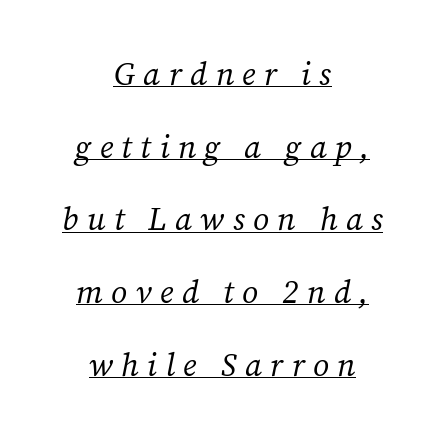
Letter spacing: wide. One-word summary of the alignment: center. The line-height multiplier appears high, well above default. Each letter keeps its own natural width here, so spacing adapts to shape. Is there an underline? Yes — a line sits under the letters.
